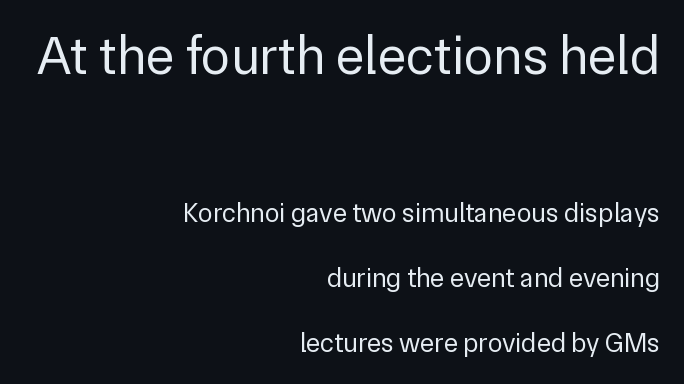
Q: Is the text bold? A: No.
Q: Is the text italic (slanted)? A: No, it is upright.
Q: Is the typeface a serif or a sans-serif typeface? A: Sans-serif.
Q: Is the text underlined? A: No.
Q: How is the paragraph aligned? A: Right-aligned.
Q: Is the spacing between letters normal or unusually wide? A: Normal.
Q: Is the spacing between lines tight, normal or loose? A: Loose.
Q: Which block of text is set in a larger size, the first (top) or the second (bottom)? A: The first (top) one.
Q: Width (condensed, normal, or wide)? A: Normal.
Q: Stroke contrast? A: Low.
Q: x-height? A: Medium.
Q: Monospaced? A: No.
